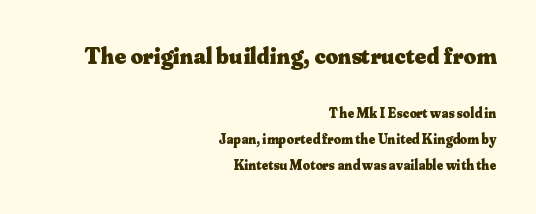
Nobody touched the tracking dial on this one. Line endings align vertically; line beginnings do not. Bigger letters appear in the top chunk; the bottom chunk is reduced. Unlike italic type, these characters show no tilt at all. The space directly below the letters is spotless.
